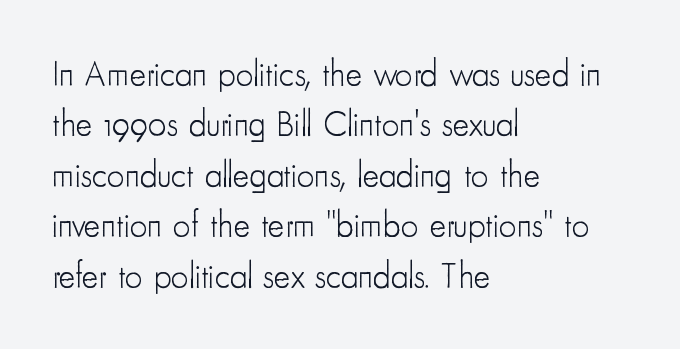
The image shows 35 px light, condensed sans-serif type, upright; set left-aligned, normal line spacing (1.44x), normal letter spacing, not underlined; low stroke contrast and a small x-height.
